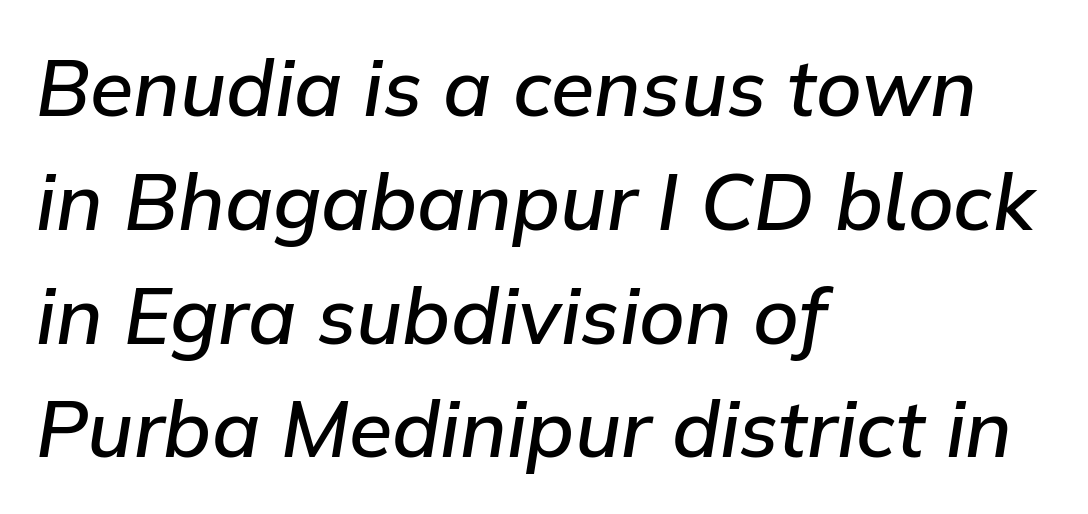
{"italic": "yes", "lean": "right", "slant_degrees": 9, "bold": "semi", "weight": "semibold", "width": "normal", "stroke_contrast": "low", "x_height": "medium", "monospaced": "no", "underline": "no", "align": "left", "line_spacing": "normal", "line_spacing_ratio": 1.44, "letter_spacing": "normal", "letter_spacing_em": 0.0, "glyph_px": 79}
